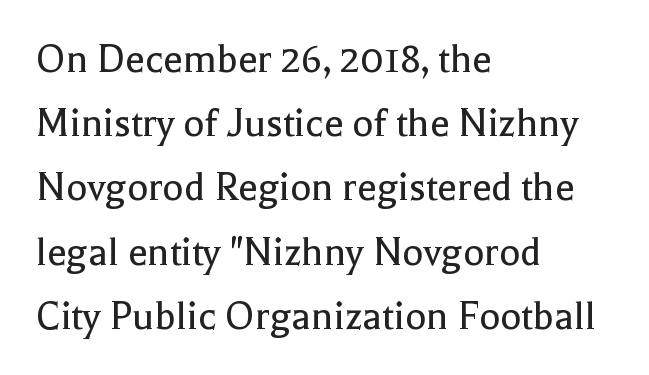
The words here are not underlined. Serifs: yes, visible at the terminals of the letterforms. The face looks like a standard text weight, possibly lighter. Successive baselines arrive at the customary interval.
